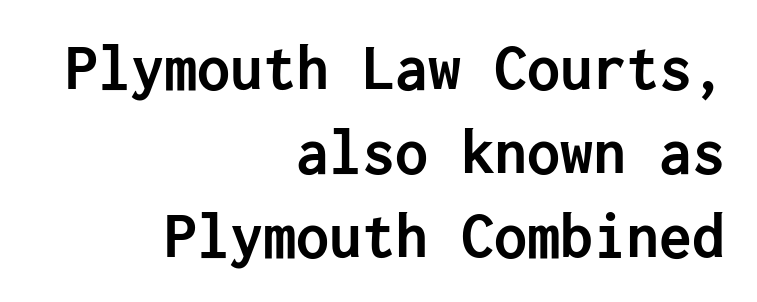
The image shows 66 px semibold sans-serif type, upright; set right-aligned, normal line spacing (1.27x), normal letter spacing, not underlined; low stroke contrast and a medium x-height.
